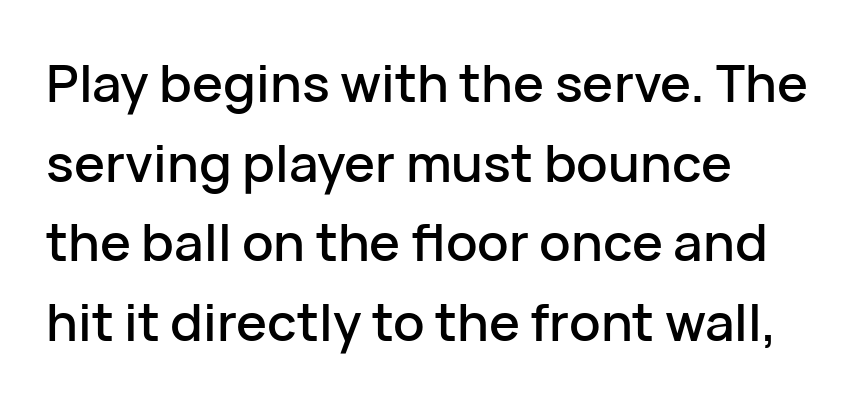
{"serif": "no", "italic": "no", "width": "normal", "stroke_contrast": "low", "x_height": "medium", "monospaced": "no", "underline": "no", "align": "left", "line_spacing": "normal", "line_spacing_ratio": 1.53, "letter_spacing": "normal", "letter_spacing_em": 0.0, "glyph_px": 52}
